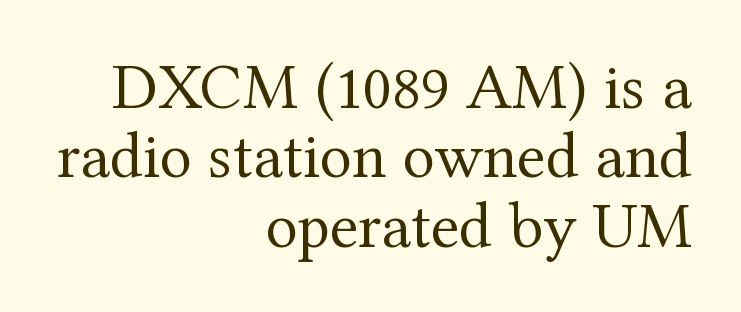
The image shows 66 px regular-weight serif type, upright; set right-aligned, tight line spacing (1.05x), normal letter spacing, not underlined; medium stroke contrast and a medium x-height.
